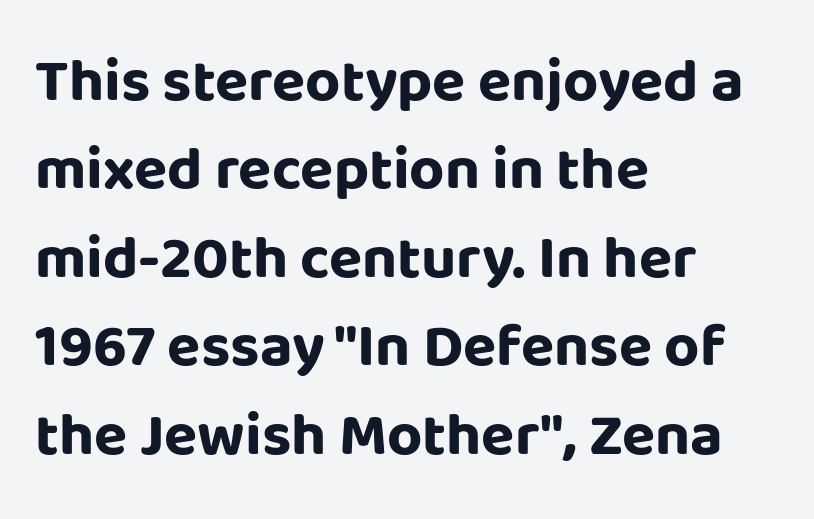
{"serif": "no", "italic": "no", "bold": "yes", "weight": "bold", "width": "normal", "stroke_contrast": "low", "x_height": "large", "monospaced": "no", "underline": "no", "align": "left", "line_spacing": "normal", "line_spacing_ratio": 1.45, "letter_spacing": "normal", "letter_spacing_em": 0.0, "glyph_px": 61}
